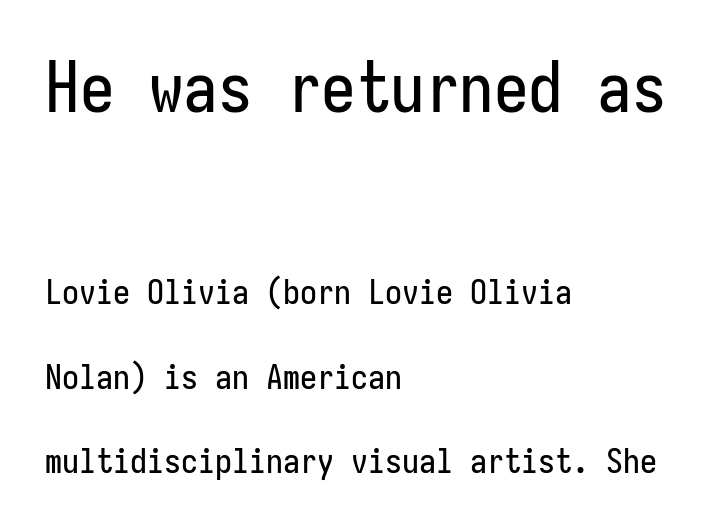
{"serif": "no", "italic": "no", "width": "condensed", "stroke_contrast": "low", "x_height": "medium", "monospaced": "yes", "underline": "no", "align": "left", "line_spacing": "loose", "line_spacing_ratio": 2.48, "letter_spacing": "normal", "letter_spacing_em": 0.0, "larger_block": "first", "size_ratio": 2.03, "glyph_px": 69}
